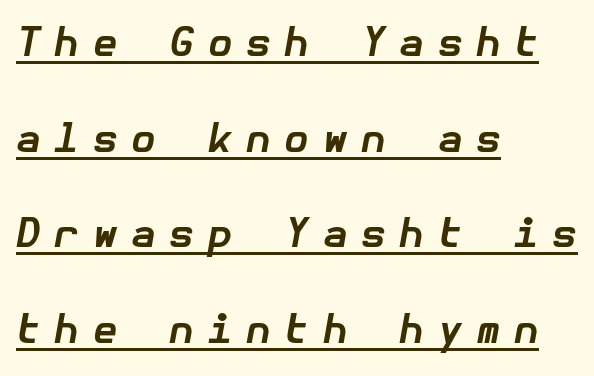
This rendering widens character spacing well past its baseline value. Bold? Absolutely — the strokes are thick and heavy. What decoration does the sample have? An underline. The rag falls on the right side of this text block. The lines are spread far apart with generous leading.
